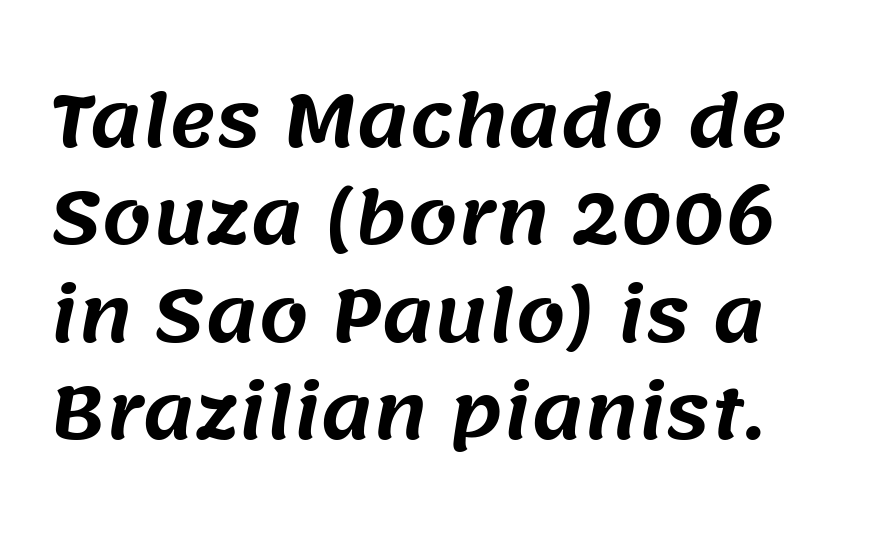
The image shows 71 px sans-serif type; set normal line spacing (1.37x), normal letter spacing, not underlined; medium stroke contrast and a large x-height.
